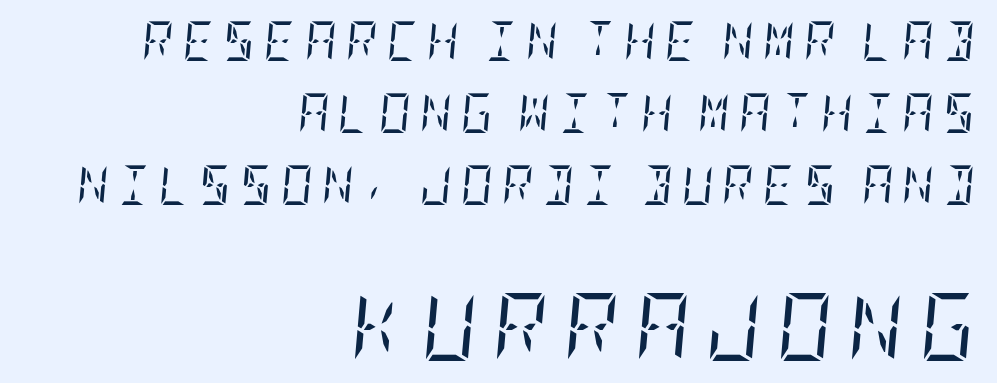
A quiet, ordinary-to-light weight characterises the typeface. Honestly, the letter spacing is so wide it's the main thing you notice. When letters slant like this, we call the style italic. Teacher's note: observe the even right margin — that is flush-right alignment. Caption: upper text group reduced, lower text group enlarged. Any mark beneath the type? The region is blank.
